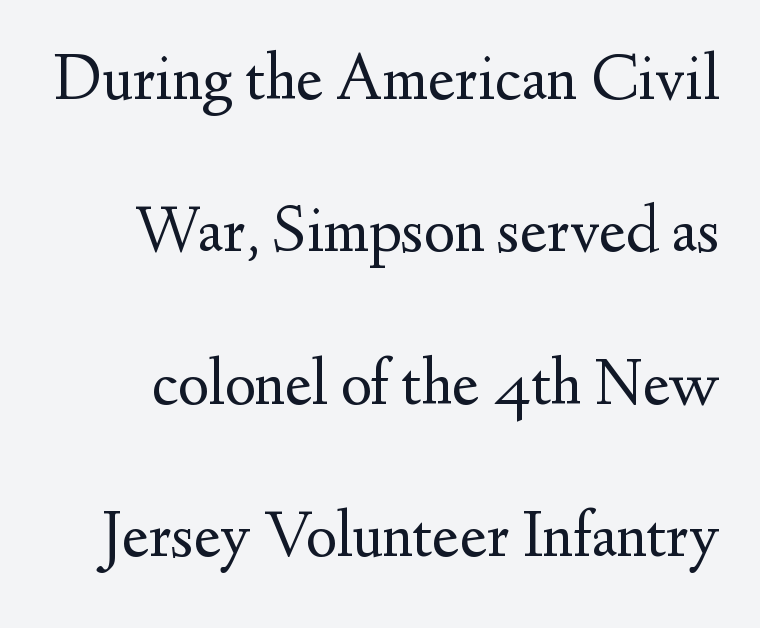
Q: Is the text bold? A: No.
Q: Is the text italic (slanted)? A: No, it is upright.
Q: Is the typeface a serif or a sans-serif typeface? A: Serif.
Q: Is the text underlined? A: No.
Q: Is the spacing between letters normal or unusually wide? A: Normal.
Q: Is the spacing between lines tight, normal or loose? A: Loose.
Q: Width (condensed, normal, or wide)? A: Normal.
Q: Stroke contrast? A: Medium.
Q: x-height? A: Small.
Q: Monospaced? A: No.
